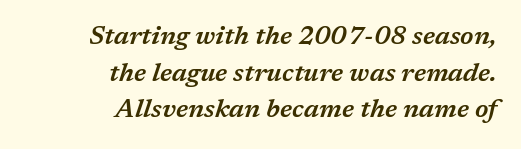
The image shows 26 px text type, italic (leaning right); set right-aligned, normal line spacing (1.41x), normal letter spacing, not underlined.
